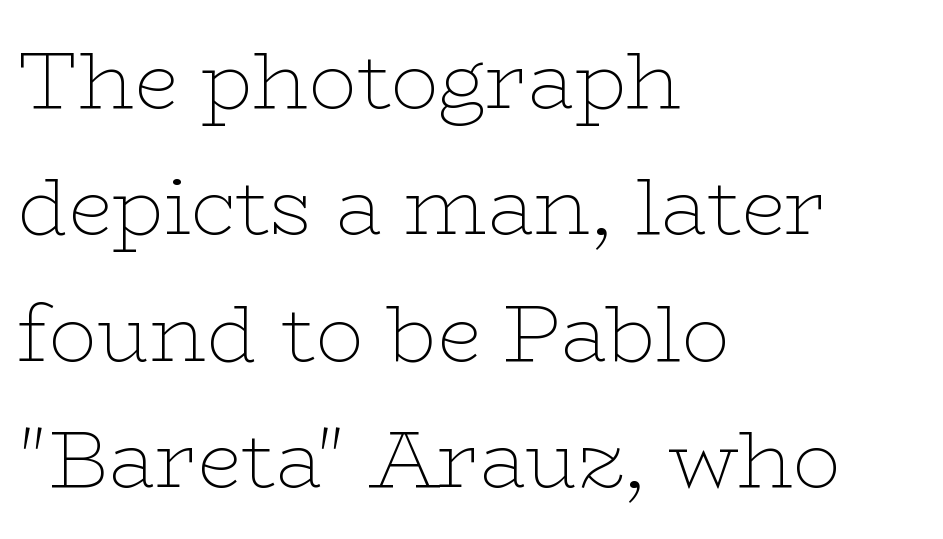
Q: Is the text bold? A: No.
Q: Is the text italic (slanted)? A: No, it is upright.
Q: Is the typeface a serif or a sans-serif typeface? A: Serif.
Q: Is the text underlined? A: No.
Q: How is the paragraph aligned? A: Left-aligned.
Q: Is the spacing between letters normal or unusually wide? A: Normal.
Q: Is the spacing between lines tight, normal or loose? A: Normal.
Q: Width (condensed, normal, or wide)? A: Wide.
Q: Stroke contrast? A: Low.
Q: x-height? A: Medium.
Q: Monospaced? A: No.
